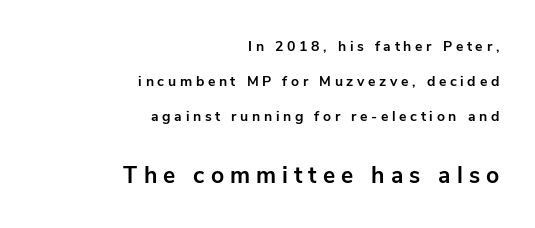
{"italic": "no", "bold": "yes", "underline": "no", "align": "right", "line_spacing": "loose", "line_spacing_ratio": 2.49, "letter_spacing": "wide", "letter_spacing_em": 0.26, "larger_block": "second", "size_ratio": 1.64, "glyph_px": 23}
